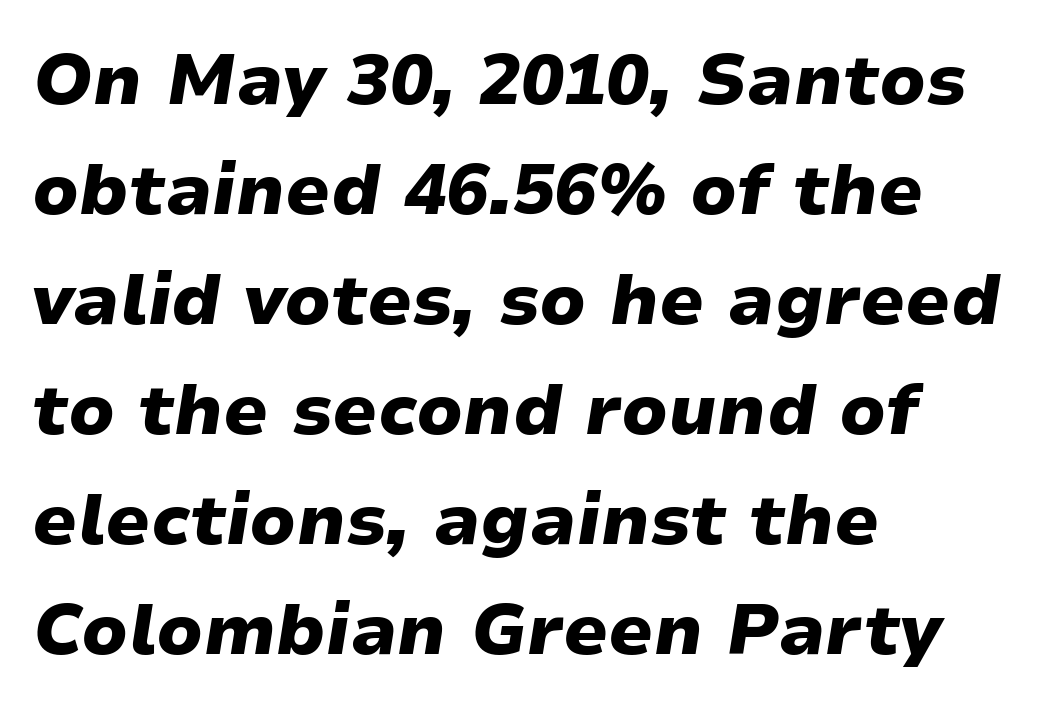
Q: Is the text bold? A: Yes.
Q: Is the text italic (slanted)? A: Yes, it leans right by about 9 degrees.
Q: Is the text underlined? A: No.
Q: How is the paragraph aligned? A: Left-aligned.
Q: Is the spacing between letters normal or unusually wide? A: Normal.
Q: Is the spacing between lines tight, normal or loose? A: Normal.
Q: Width (condensed, normal, or wide)? A: Wide.
Q: Stroke contrast? A: Low.
Q: x-height? A: Medium.
Q: Monospaced? A: No.
